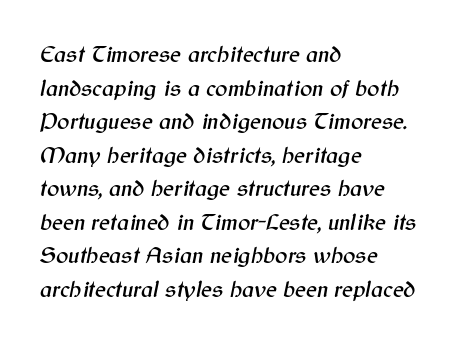
The image shows 23 px text type, italic (leaning right); set left-aligned, normal line spacing (1.46x), normal letter spacing, not underlined.
